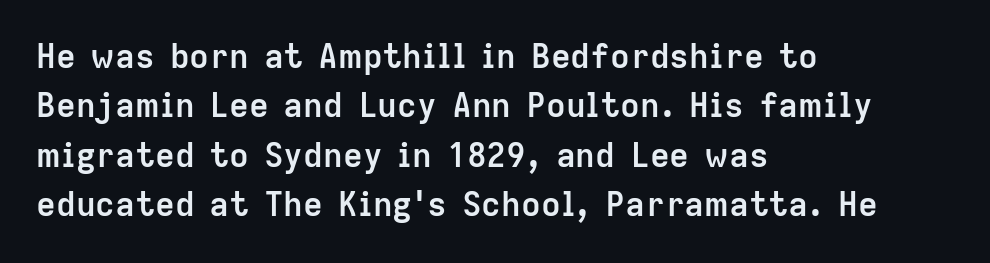
{"serif": "no", "italic": "no", "bold": "yes", "weight": "semibold", "width": "normal", "stroke_contrast": "low", "x_height": "medium", "monospaced": "no", "underline": "no", "align": "left", "line_spacing": "normal", "line_spacing_ratio": 1.5, "letter_spacing": "normal", "letter_spacing_em": 0.0, "glyph_px": 33}
